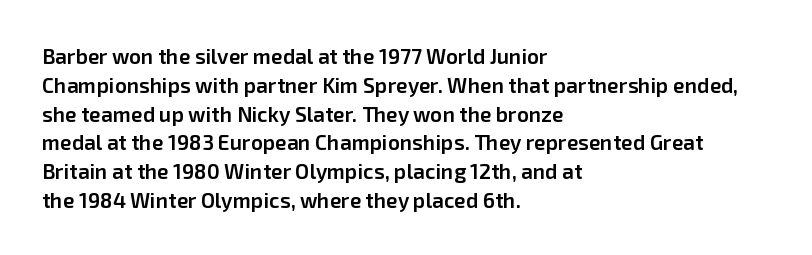
Underlining? Definitely not there. Posture: vertical. The space between consecutive lines is moderate. The paragraph has a hard left edge and a soft right edge. The line texture is even and compact thanks to regular tracking.
